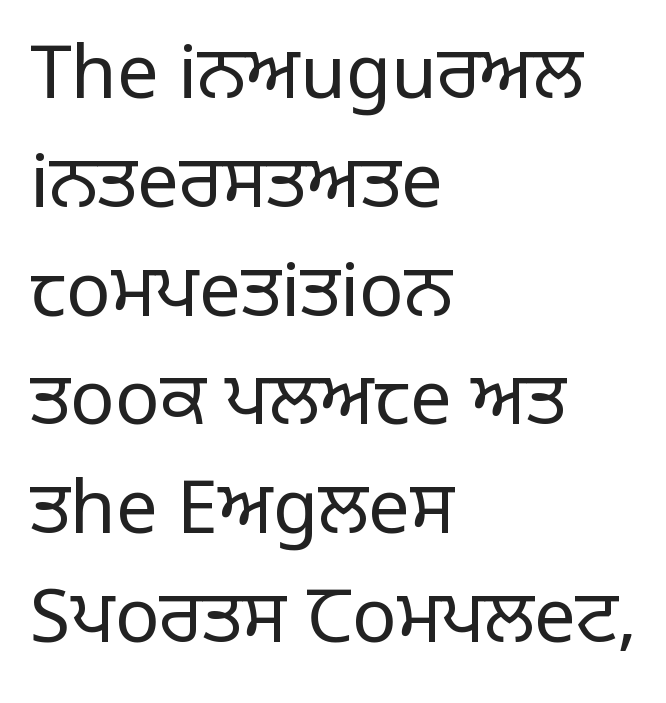
Q: Is the text bold? A: No.
Q: Is the text italic (slanted)? A: No, it is upright.
Q: Is the typeface a serif or a sans-serif typeface? A: Sans-serif.
Q: Is the text underlined? A: No.
Q: How is the paragraph aligned? A: Left-aligned.
Q: Is the spacing between letters normal or unusually wide? A: Normal.
Q: Is the spacing between lines tight, normal or loose? A: Normal.
Q: Width (condensed, normal, or wide)? A: Normal.
Q: Stroke contrast? A: Low.
Q: x-height? A: Large.
Q: Monospaced? A: No.
